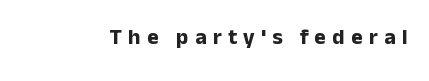
{"italic": "no", "bold": "yes", "underline": "no", "letter_spacing": "wide", "letter_spacing_em": 0.29, "glyph_px": 22}
